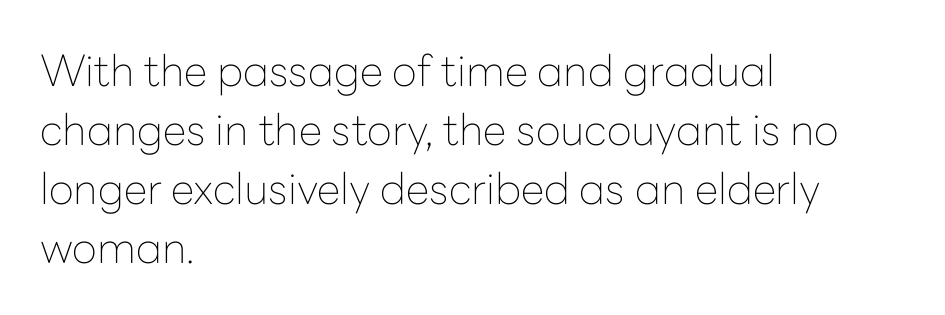
The image shows 43 px thin sans-serif type, upright; set left-aligned, normal line spacing (1.37x), normal letter spacing, not underlined; low stroke contrast and a medium x-height.
